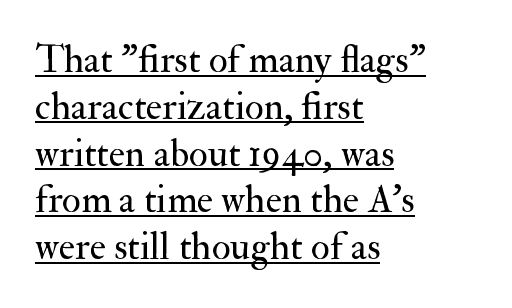
{"serif": "yes", "italic": "no", "bold": "no", "weight": "regular", "width": "normal", "stroke_contrast": "medium", "x_height": "small", "monospaced": "no", "underline": "yes", "align": "left", "line_spacing_ratio": 1.2, "letter_spacing": "normal", "letter_spacing_em": 0.0, "glyph_px": 39}
